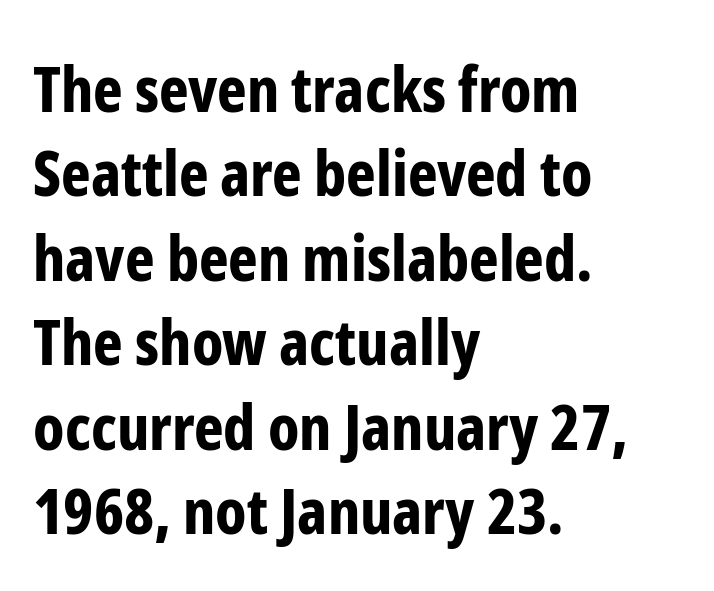
The image shows 63 px bold, condensed sans-serif type, upright; set left-aligned, normal line spacing (1.34x), normal letter spacing, not underlined; low stroke contrast and a medium x-height.
